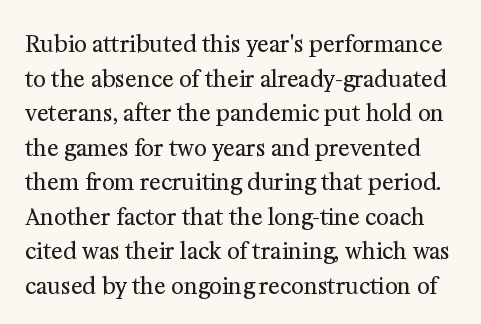
{"italic": "no", "bold": "no", "underline": "no", "line_spacing": "normal", "line_spacing_ratio": 1.57, "letter_spacing": "normal", "letter_spacing_em": 0.0, "glyph_px": 22}
